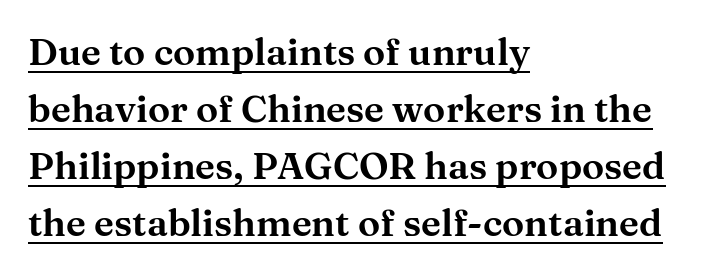
Q: Is the text italic (slanted)? A: No, it is upright.
Q: Is the typeface a serif or a sans-serif typeface? A: Serif.
Q: Is the text underlined? A: Yes.
Q: How is the paragraph aligned? A: Left-aligned.
Q: Is the spacing between letters normal or unusually wide? A: Normal.
Q: Is the spacing between lines tight, normal or loose? A: Normal.
Q: Width (condensed, normal, or wide)? A: Wide.
Q: Stroke contrast? A: Medium.
Q: x-height? A: Medium.
Q: Monospaced? A: No.
